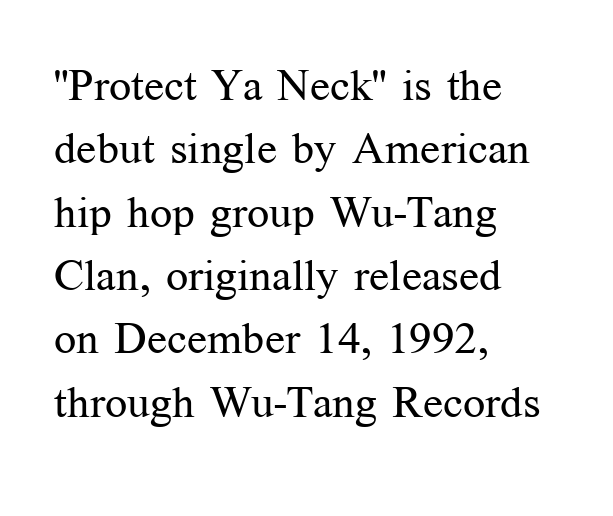
Q: Is the text bold? A: No.
Q: Is the text italic (slanted)? A: No, it is upright.
Q: Is the typeface a serif or a sans-serif typeface? A: Serif.
Q: Is the text underlined? A: No.
Q: How is the paragraph aligned? A: Left-aligned.
Q: Is the spacing between letters normal or unusually wide? A: Normal.
Q: Is the spacing between lines tight, normal or loose? A: Normal.
Q: Width (condensed, normal, or wide)? A: Normal.
Q: Stroke contrast? A: Medium.
Q: x-height? A: Medium.
Q: Monospaced? A: No.
